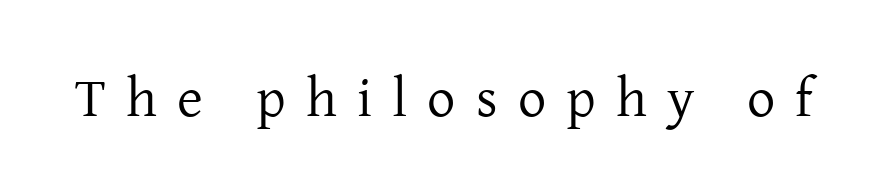
The image shows 56 px regular-weight serif type, upright; set unusually wide letter spacing (+0.36 em), not underlined; low stroke contrast and a medium x-height.
